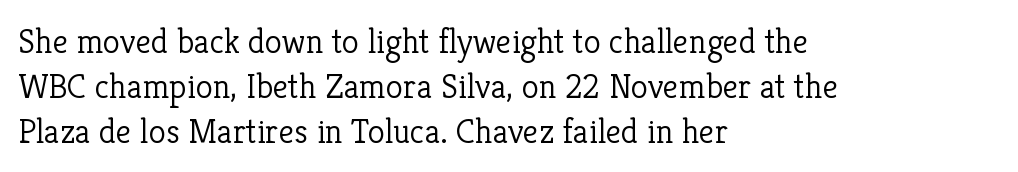
{"serif": "yes", "italic": "no", "bold": "no", "weight": "light", "width": "normal", "stroke_contrast": "low", "x_height": "medium", "monospaced": "no", "underline": "no", "align": "left", "line_spacing": "normal", "line_spacing_ratio": 1.28, "letter_spacing": "normal", "letter_spacing_em": 0.0, "glyph_px": 35}
